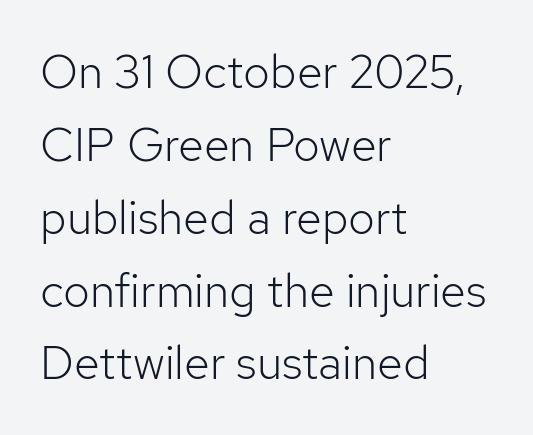
Q: Is the text bold? A: No.
Q: Is the text italic (slanted)? A: No, it is upright.
Q: Is the typeface a serif or a sans-serif typeface? A: Sans-serif.
Q: Is the text underlined? A: No.
Q: How is the paragraph aligned? A: Left-aligned.
Q: Is the spacing between letters normal or unusually wide? A: Normal.
Q: Is the spacing between lines tight, normal or loose? A: Normal.
Q: Width (condensed, normal, or wide)? A: Normal.
Q: Stroke contrast? A: Low.
Q: x-height? A: Medium.
Q: Monospaced? A: No.
